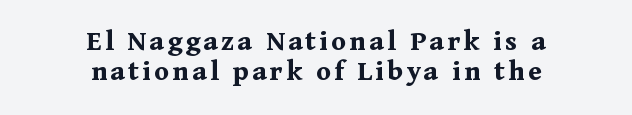
The image shows 30 px bold serif type, upright; set centered, tight line spacing (1.0x), not underlined; medium stroke contrast and a medium x-height.
